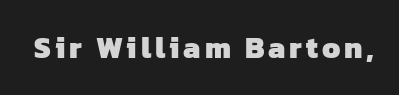
The image shows 30 px heavy sans-serif type; set not underlined; low stroke contrast and a medium x-height.
